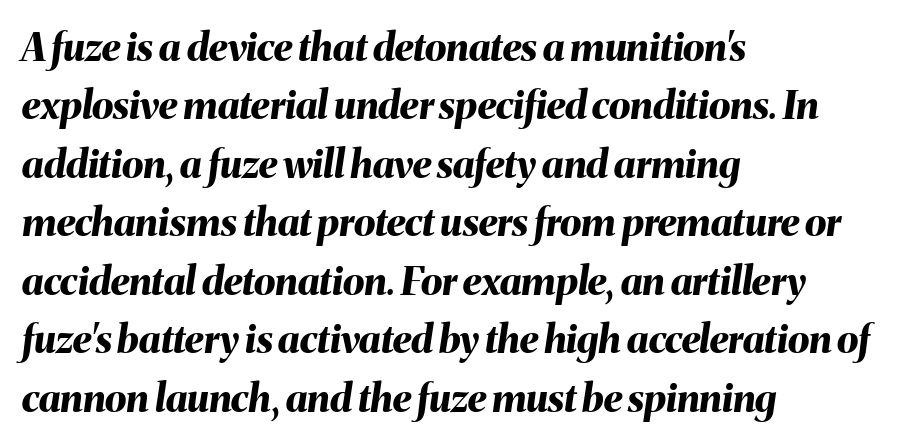
{"italic": "yes", "lean": "right", "slant_degrees": 8, "bold": "yes", "weight": "bold", "width": "normal", "stroke_contrast": "medium", "x_height": "medium", "monospaced": "no", "underline": "no", "align": "left", "line_spacing": "normal", "line_spacing_ratio": 1.5, "letter_spacing": "normal", "letter_spacing_em": 0.0, "glyph_px": 39}
